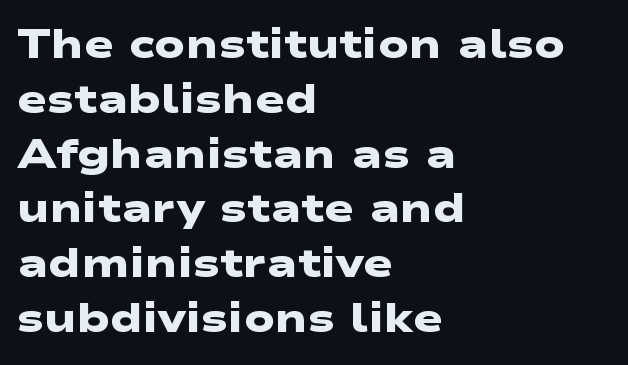
Q: Is the text bold? A: Yes.
Q: Is the typeface a serif or a sans-serif typeface? A: Sans-serif.
Q: Is the text underlined? A: No.
Q: How is the paragraph aligned? A: Left-aligned.
Q: Is the spacing between letters normal or unusually wide? A: Normal.
Q: Is the spacing between lines tight, normal or loose? A: Normal.
Q: Width (condensed, normal, or wide)? A: Wide.
Q: Stroke contrast? A: Low.
Q: x-height? A: Medium.
Q: Monospaced? A: No.
